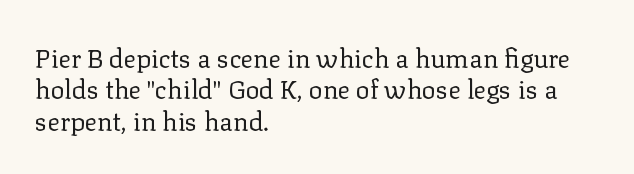
{"italic": "no", "bold": "no", "underline": "no", "align": "left", "line_spacing_ratio": 1.21, "letter_spacing": "normal", "letter_spacing_em": 0.0, "glyph_px": 26}
